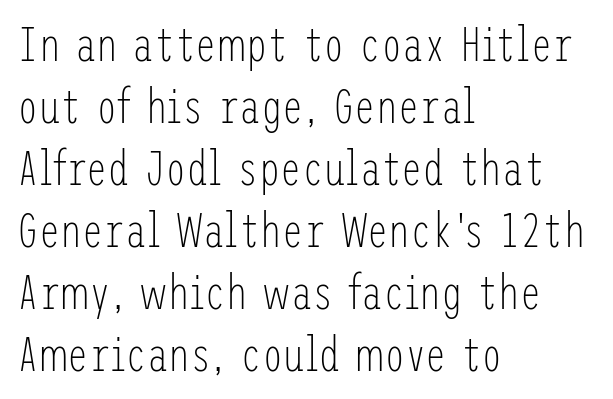
{"serif": "no", "italic": "no", "bold": "no", "weight": "light", "width": "condensed", "stroke_contrast": "low", "x_height": "medium", "underline": "no", "align": "left", "line_spacing": "normal", "line_spacing_ratio": 1.29, "letter_spacing": "normal", "letter_spacing_em": 0.0, "glyph_px": 48}
